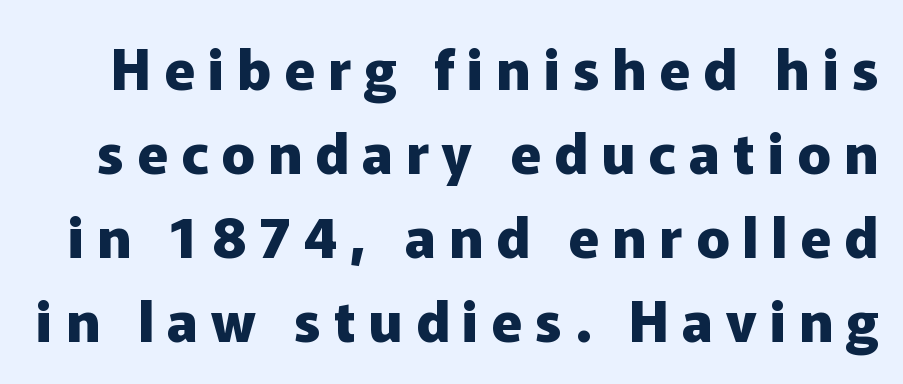
The image shows 56 px heavy sans-serif type, upright; set normal line spacing (1.5x), unusually wide letter spacing (+0.23 em), not underlined; low stroke contrast and a medium x-height.
